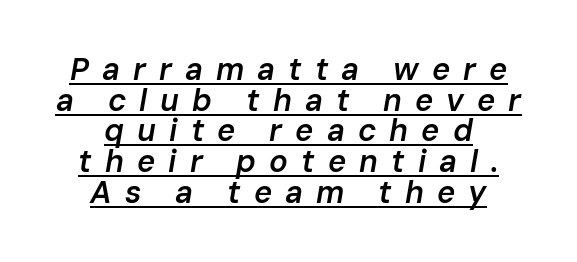
Strokes here are thickened, but only to semibold level. The rendering uses natural spacing where letterforms have individual widths. The string is rendered with underlining switched on. Summary of vertical rhythm: compact, with narrow interline spacing. The paragraph shown floats in the horizontal middle.
